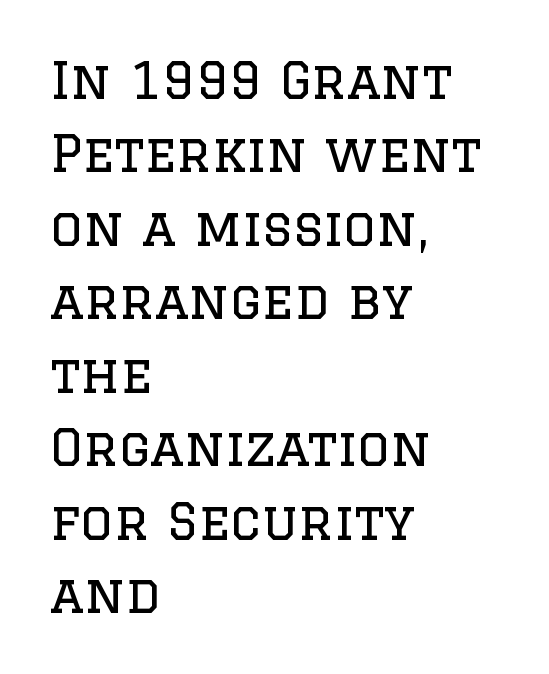
Each stroke keeps to a modest, everyday thickness or less. The rows are spaced the way most documents space them. You could call the tracking neutral — neither tight nor loose. This rendering employs a face with finishing strokes, i.e., a serif. Rule under the text: the space is simply empty. The rag falls on the right side of this text block.
